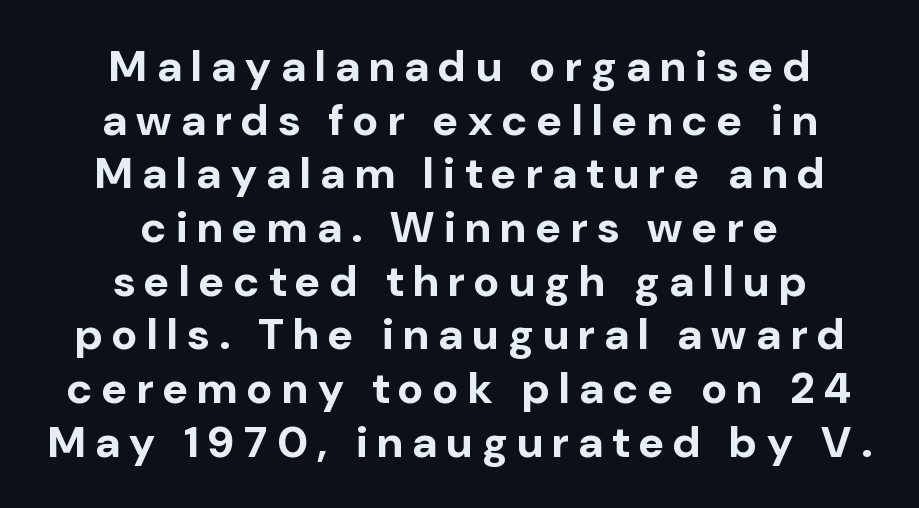
In terms of weight, the rendering is a true, heavy bold. It's the straight-up-and-down kind of type. Is this a fixed-width face? No — the glyphs have proportional, varying widths. Bare-footed words on every line. The letters carry no serifs — their stems end cleanly without finishing strokes.
